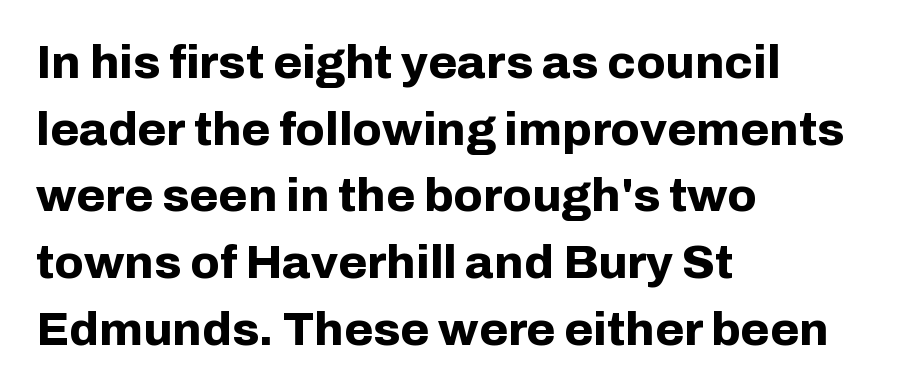
The image shows 47 px bold sans-serif type, upright; set left-aligned, normal line spacing (1.42x), normal letter spacing, not underlined; low stroke contrast and a medium x-height.
